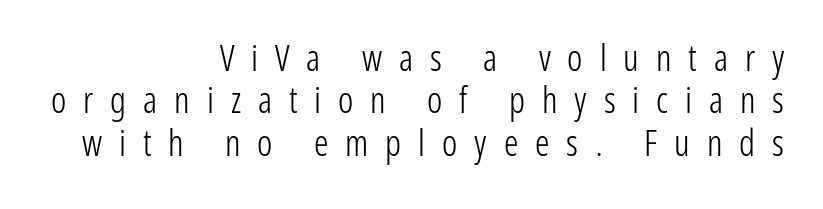
The typeface chosen for these lines omits serifs. Think of a printed novel: that variable character pitch is what you see here. The typesetter chose a ragged-left arrangement here. Tracking value appears strongly positive — letters spread wide.
